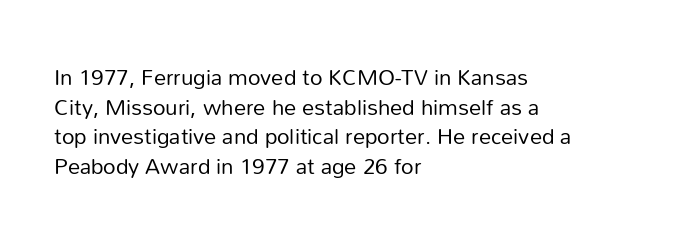
{"italic": "no", "bold": "no", "underline": "no", "align": "left", "line_spacing": "normal", "line_spacing_ratio": 1.35, "letter_spacing": "normal", "letter_spacing_em": 0.0, "glyph_px": 22}
